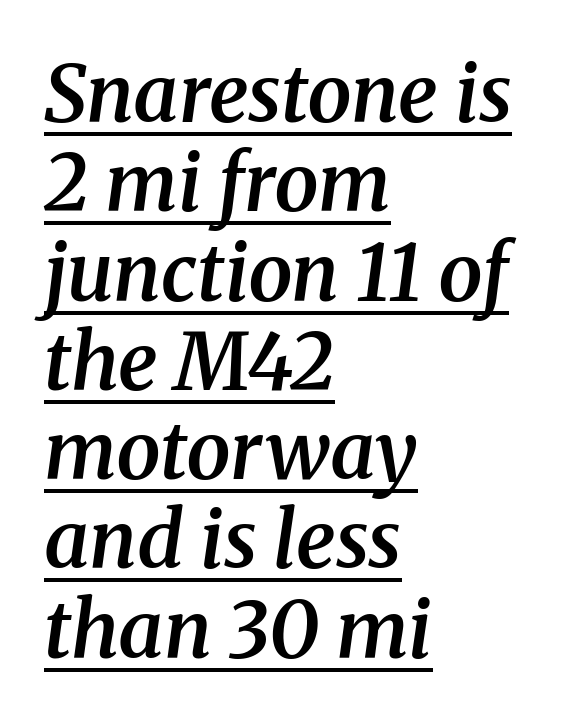
The font is running at a semibold setting, under full bold. Nobody touched the tracking dial on this one. Here the designer chose a conventional face with non-uniform glyph widths. This is serif lettering, the kind often seen in printed books. The rendering uses a small line-height, squeezing the rows. The words here are underlined.
